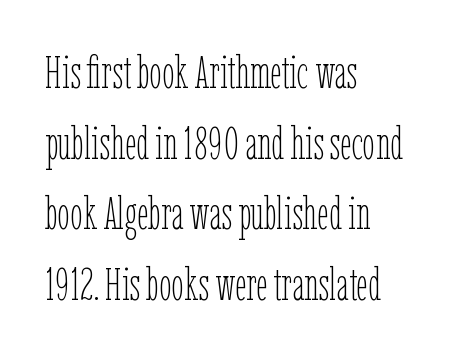
Q: Is the text bold? A: No.
Q: Is the text italic (slanted)? A: No, it is upright.
Q: Is the text underlined? A: No.
Q: How is the paragraph aligned? A: Left-aligned.
Q: Is the spacing between letters normal or unusually wide? A: Normal.
Q: Is the spacing between lines tight, normal or loose? A: Normal.
Q: Width (condensed, normal, or wide)? A: Condensed.
Q: Stroke contrast? A: Low.
Q: x-height? A: Medium.
Q: Monospaced? A: No.
